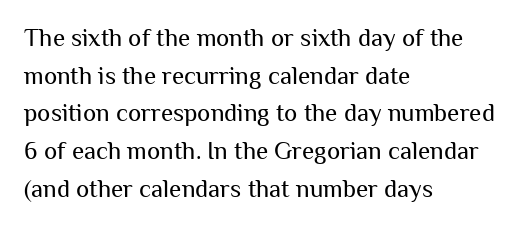
{"italic": "no", "bold": "no", "underline": "no", "align": "left", "line_spacing": "normal", "line_spacing_ratio": 1.51, "letter_spacing": "normal", "letter_spacing_em": 0.0, "glyph_px": 25}
